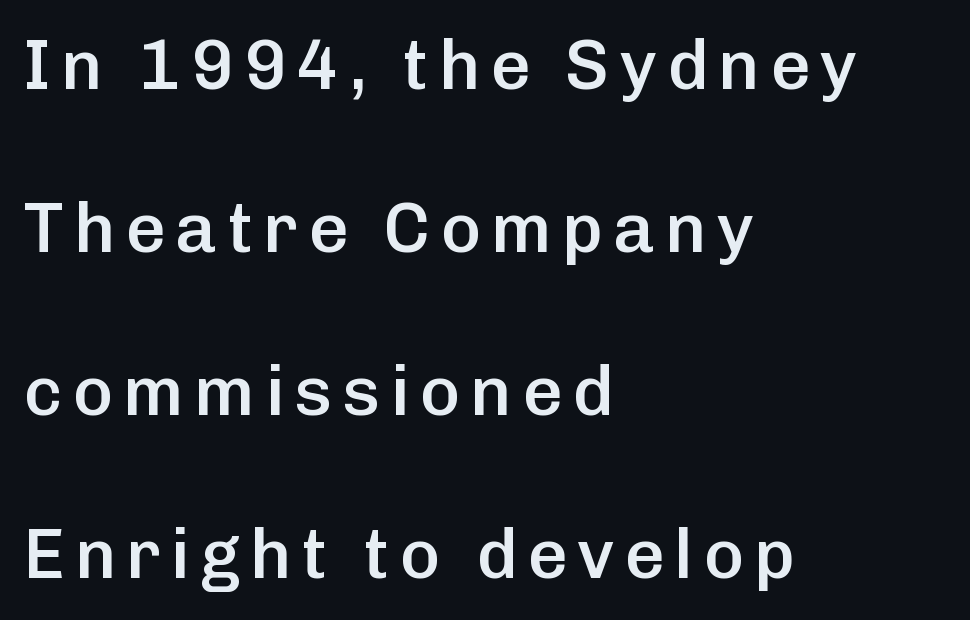
Do the characters align in a grid? No, the font is proportional. This is the regular roman posture of the typeface. The vertical gap from one line to the next is large. Typographic density is moderately raised because the face is semibold. Check the space under the baseline: it is left empty. Alignment: flush left.
